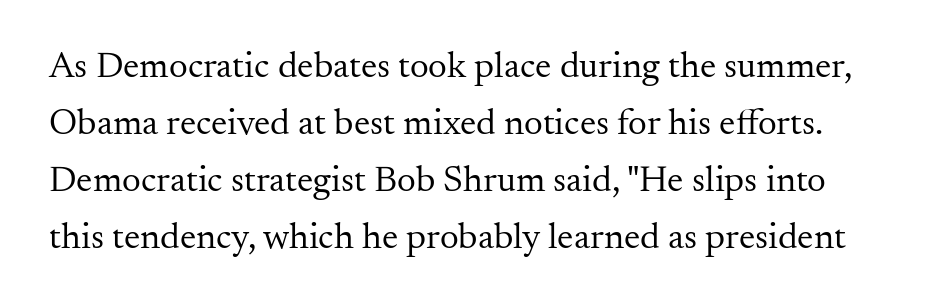
{"serif": "yes", "italic": "no", "bold": "no", "weight": "regular", "width": "normal", "stroke_contrast": "medium", "x_height": "small", "monospaced": "no", "underline": "no", "line_spacing": "normal", "line_spacing_ratio": 1.54, "letter_spacing": "normal", "letter_spacing_em": 0.0, "glyph_px": 37}
